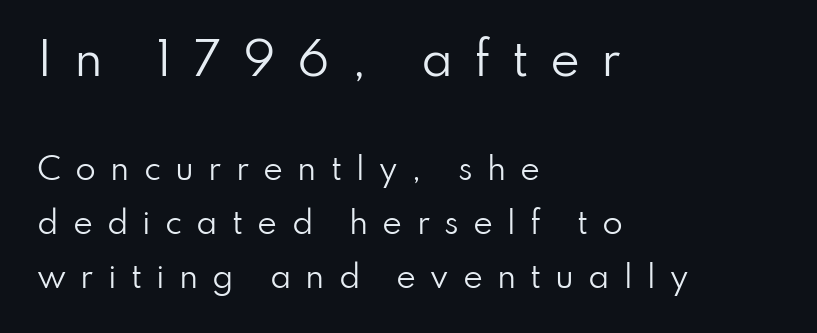
Q: Is the text bold? A: No.
Q: Is the text italic (slanted)? A: No, it is upright.
Q: Is the typeface a serif or a sans-serif typeface? A: Sans-serif.
Q: Is the text underlined? A: No.
Q: How is the paragraph aligned? A: Left-aligned.
Q: Is the spacing between letters normal or unusually wide? A: Unusually wide.
Q: Which block of text is set in a larger size, the first (top) or the second (bottom)? A: The first (top) one.
Q: Width (condensed, normal, or wide)? A: Normal.
Q: Stroke contrast? A: Low.
Q: x-height? A: Small.
Q: Monospaced? A: No.
